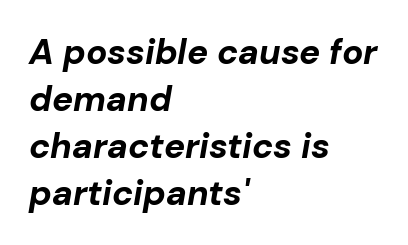
Q: Is the text bold? A: Yes.
Q: Is the text italic (slanted)? A: Yes, it leans right by about 10 degrees.
Q: Is the text underlined? A: No.
Q: How is the paragraph aligned? A: Left-aligned.
Q: Is the spacing between letters normal or unusually wide? A: Normal.
Q: Is the spacing between lines tight, normal or loose? A: Normal.
Q: Width (condensed, normal, or wide)? A: Normal.
Q: Stroke contrast? A: Low.
Q: x-height? A: Medium.
Q: Monospaced? A: No.
